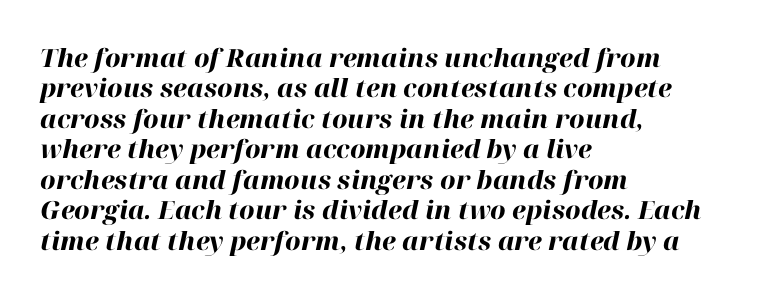
Q: Is the text bold? A: Yes.
Q: Is the text italic (slanted)? A: Yes, it leans right by about 12 degrees.
Q: Is the text underlined? A: No.
Q: How is the paragraph aligned? A: Left-aligned.
Q: Is the spacing between letters normal or unusually wide? A: Normal.
